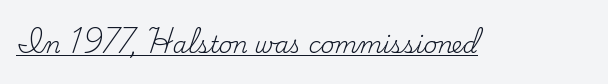
The image shows 23 px text type; set normal letter spacing, underlined.
